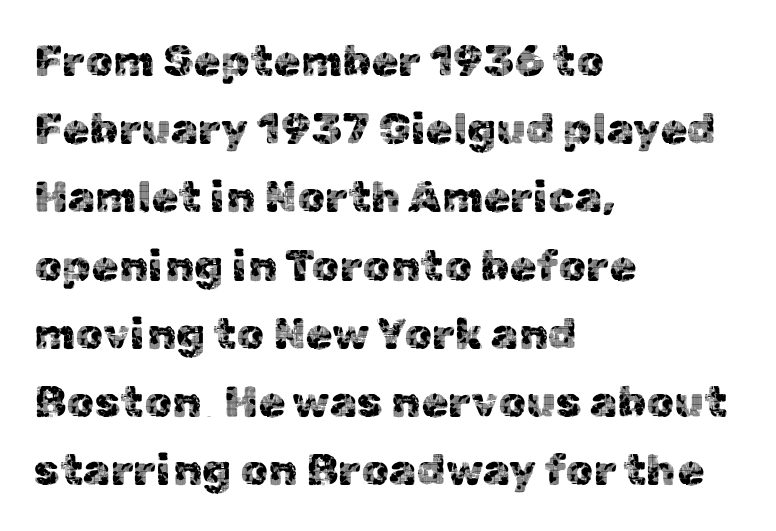
{"serif": "no", "italic": "no", "width": "normal", "x_height": "medium", "monospaced": "no", "underline": "no", "align": "left", "line_spacing": "normal", "line_spacing_ratio": 1.55, "letter_spacing": "normal", "letter_spacing_em": 0.0, "glyph_px": 44}
